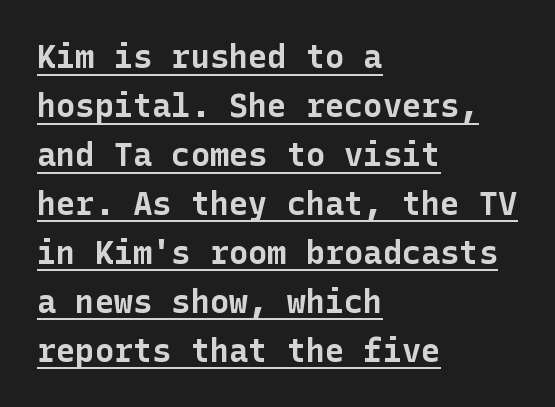
Q: Is the text bold? A: Yes.
Q: Is the text italic (slanted)? A: No, it is upright.
Q: Is the typeface a serif or a sans-serif typeface? A: Sans-serif.
Q: Is the text underlined? A: Yes.
Q: How is the paragraph aligned? A: Left-aligned.
Q: Is the spacing between letters normal or unusually wide? A: Normal.
Q: Is the spacing between lines tight, normal or loose? A: Normal.
Q: Width (condensed, normal, or wide)? A: Normal.
Q: Stroke contrast? A: Low.
Q: x-height? A: Medium.
